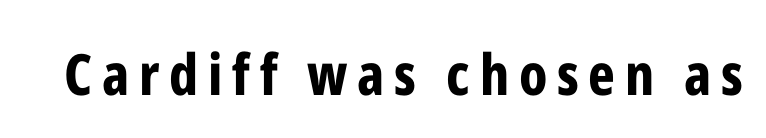
Q: Is the text bold? A: Yes.
Q: Is the text italic (slanted)? A: No, it is upright.
Q: Is the typeface a serif or a sans-serif typeface? A: Sans-serif.
Q: Is the text underlined? A: No.
Q: Width (condensed, normal, or wide)? A: Condensed.
Q: Stroke contrast? A: Low.
Q: x-height? A: Medium.
Q: Monospaced? A: No.
